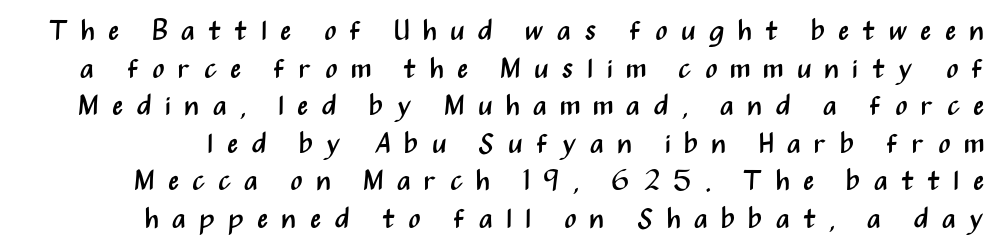
Q: Is the text bold? A: No.
Q: Is the text italic (slanted)? A: No, it is upright.
Q: Is the typeface a serif or a sans-serif typeface? A: Sans-serif.
Q: Is the text underlined? A: No.
Q: Is the spacing between letters normal or unusually wide? A: Unusually wide.
Q: Is the spacing between lines tight, normal or loose? A: Normal.
Q: Width (condensed, normal, or wide)? A: Condensed.
Q: Stroke contrast? A: Medium.
Q: x-height? A: Medium.
Q: Monospaced? A: No.
